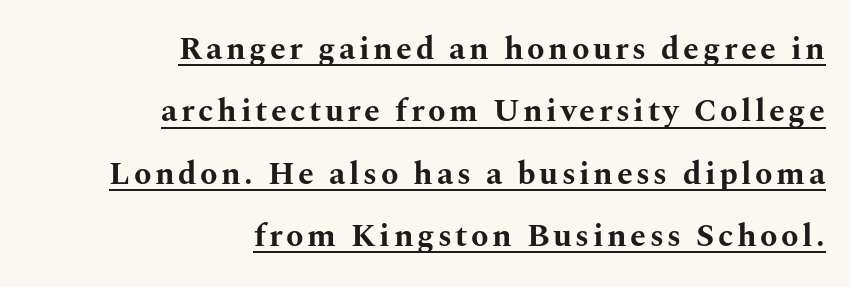
The typesetter chose a ragged-left arrangement here. Honestly, the underline is the first thing you notice here. Heavy, bold letterforms. Check where the strokes stop: tiny serifs finish them off.
